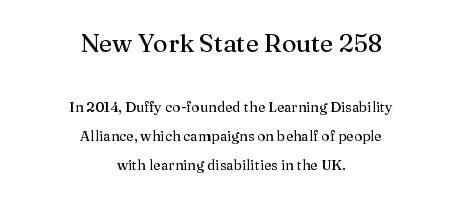
The image shows 25 px text type, upright; set centered, loose line spacing (2.05x), normal letter spacing, not underlined; the first (top) block is 1.79x larger.
